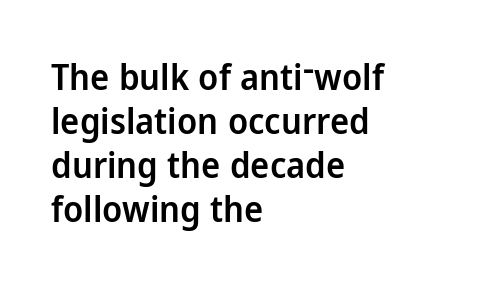
How are the letters spaced? Ordinarily, with no added tracking. The rendering shows plain stroke endings on the letterforms — a sans-serif design. Bare-footed words on every line. This is roman type, the default non-slanted kind.
